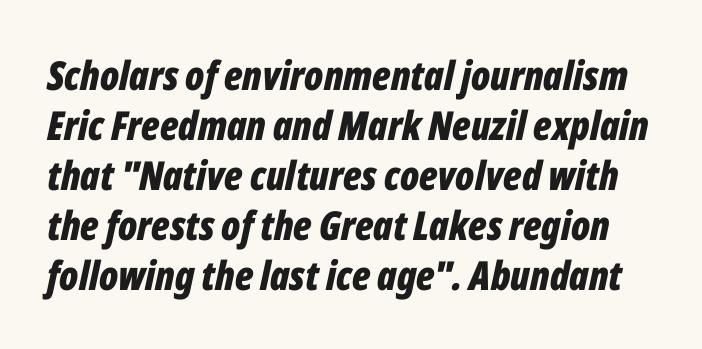
Quick note: interline space is typical. The characters look thick and weighty, a clear bold. Each row of text sits above clean, open space. Tall strokes in this sample are angled rather than plumb.
